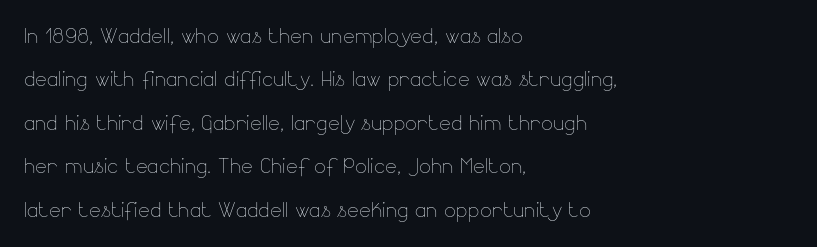
Here the designer chose a conventional face with non-uniform glyph widths. Letters rest on an invisible, unmarked baseline. Characters remain perfectly vertical along every line. Stem width sits at or under what a default text font uses. Characters follow at the spacing the type designer built in.
